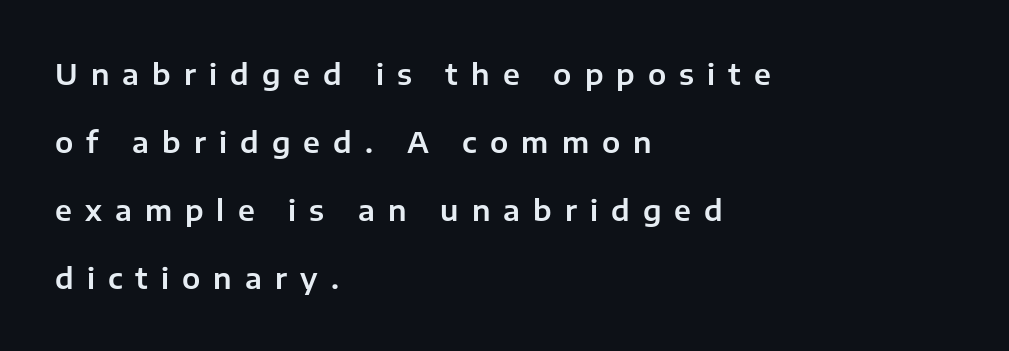
Plain, unruled lines of type. The face used here is rendered with a markedly widened letterfit. Think of a printed novel: that variable character pitch is what you see here. You could fit nearly another row in the gap between these rows. The letters carry no serifs — their stems end cleanly without finishing strokes. This sample uses an upright cut, with every glyph sitting square on the baseline.
